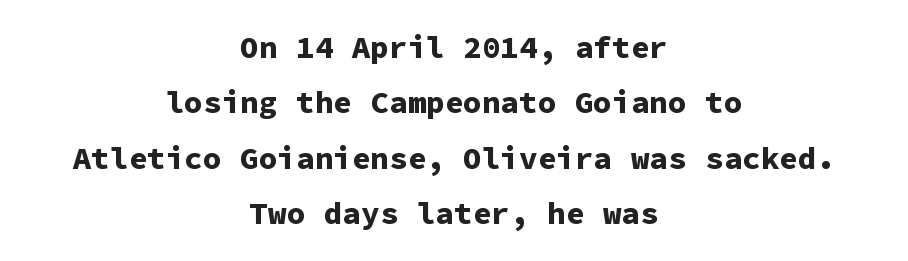
The image shows 31 px bold sans-serif type, upright, monospaced; set centered, line spacing 1.79x, normal letter spacing, not underlined; low stroke contrast and a medium x-height.
